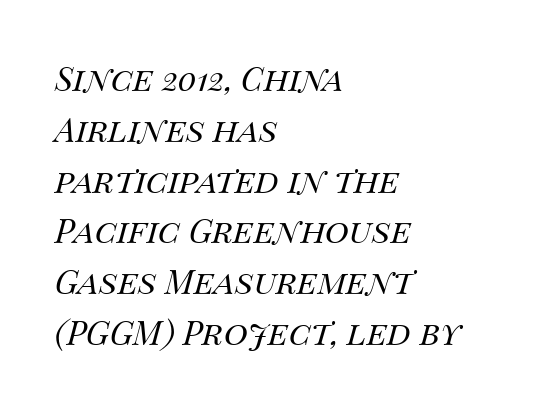
The image shows 33 px regular-weight type, italic (leaning right); set left-aligned, normal line spacing (1.54x), normal letter spacing, not underlined; medium stroke contrast and a large x-height.
